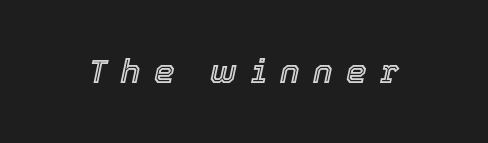
The image shows 33 px text type, italic (leaning right); set unusually wide letter spacing (+0.41 em), not underlined; a medium x-height.
